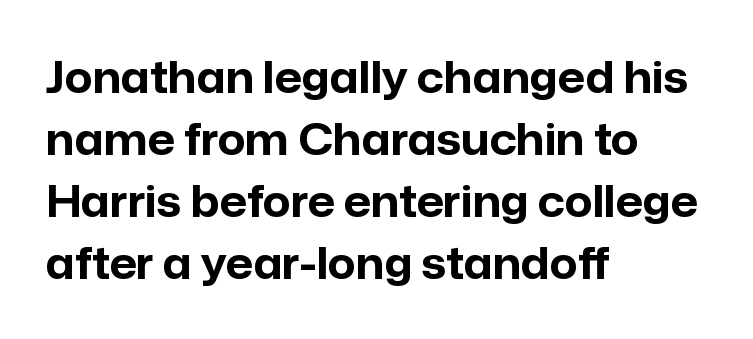
A classic flush-left, rag-right setting is used for this passage. Quick note: underline off. These lines are rendered in a variable-pitch font. Thick stems and heavy bowls — unmistakably bold. Rows of type keep a routine distance in the vertical direction.
